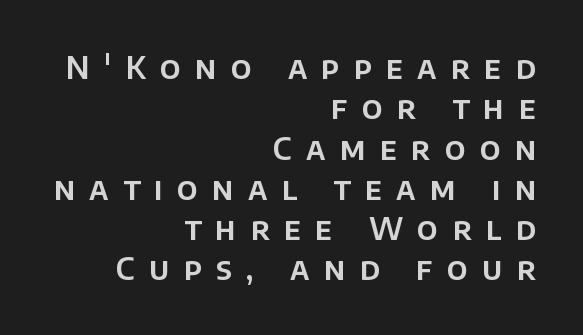
It's the straight-up-and-down kind of type. No word sits above an underline. Horizontal bands of white between lines are of average thickness. Here the designer chose a conventional face with non-uniform glyph widths.
